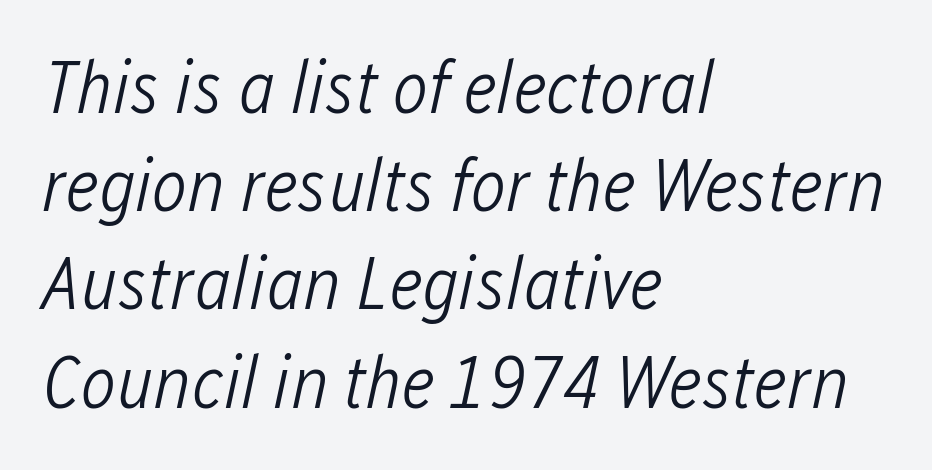
{"italic": "yes", "lean": "right", "slant_degrees": 12, "bold": "no", "weight": "light", "width": "condensed", "stroke_contrast": "low", "x_height": "medium", "monospaced": "no", "underline": "no", "align": "left", "line_spacing": "normal", "line_spacing_ratio": 1.31, "letter_spacing": "normal", "letter_spacing_em": 0.0, "glyph_px": 75}
